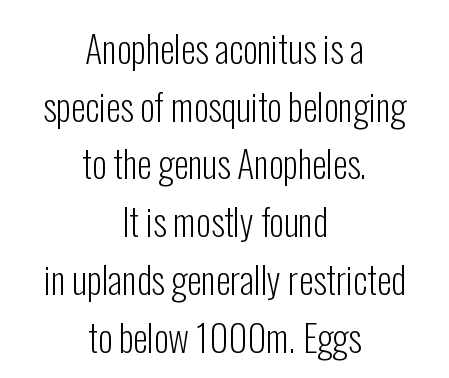
The image shows 37 px light, condensed sans-serif type, upright; set centered, normal line spacing (1.56x), normal letter spacing, not underlined; low stroke contrast and a medium x-height.
